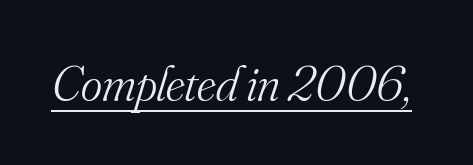
{"serif": "yes", "italic": "yes", "lean": "right", "slant_degrees": 16, "bold": "no", "weight": "light", "width": "normal", "stroke_contrast": "medium", "x_height": "small", "monospaced": "no", "underline": "yes", "letter_spacing": "normal", "letter_spacing_em": 0.0, "glyph_px": 51}
